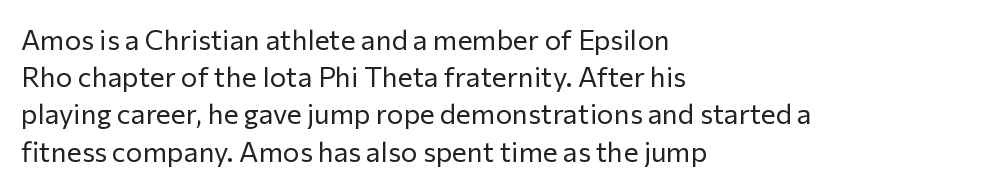
Q: Is the text bold? A: No.
Q: Is the text italic (slanted)? A: No, it is upright.
Q: Is the typeface a serif or a sans-serif typeface? A: Sans-serif.
Q: Is the text underlined? A: No.
Q: How is the paragraph aligned? A: Left-aligned.
Q: Is the spacing between letters normal or unusually wide? A: Normal.
Q: Is the spacing between lines tight, normal or loose? A: Normal.
Q: Width (condensed, normal, or wide)? A: Normal.
Q: Stroke contrast? A: Low.
Q: x-height? A: Medium.
Q: Monospaced? A: No.
